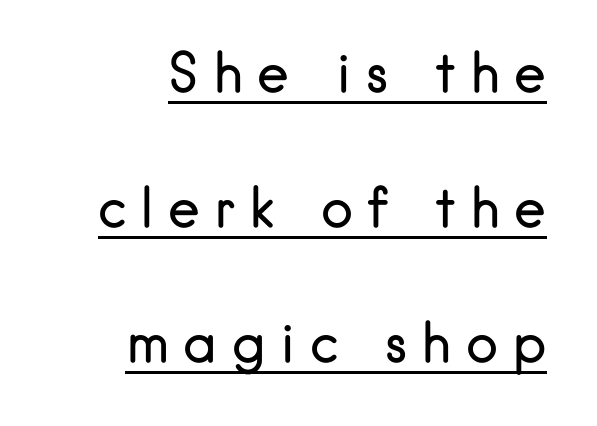
{"serif": "no", "italic": "no", "bold": "no", "weight": "regular", "width": "normal", "stroke_contrast": "low", "x_height": "small", "monospaced": "no", "underline": "yes", "align": "right", "line_spacing": "loose", "line_spacing_ratio": 2.5, "letter_spacing": "wide", "letter_spacing_em": 0.26, "glyph_px": 54}
